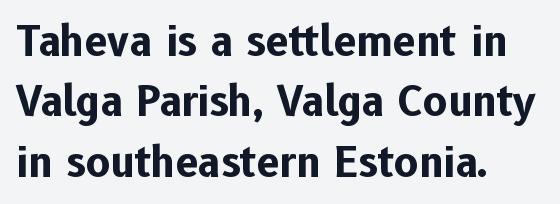
The image shows 41 px bold sans-serif type, upright; set left-aligned, normal line spacing (1.47x), normal letter spacing, not underlined; low stroke contrast and a medium x-height.
